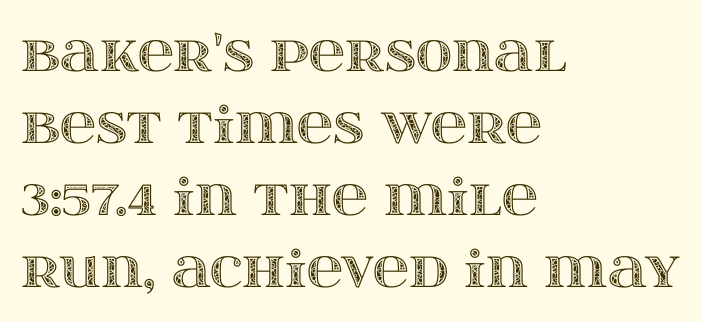
Q: Is the text italic (slanted)? A: No, it is upright.
Q: Is the text underlined? A: No.
Q: How is the paragraph aligned? A: Left-aligned.
Q: Is the spacing between letters normal or unusually wide? A: Normal.
Q: Is the spacing between lines tight, normal or loose? A: Normal.
Q: Width (condensed, normal, or wide)? A: Wide.
Q: x-height? A: Large.
Q: Monospaced? A: No.
